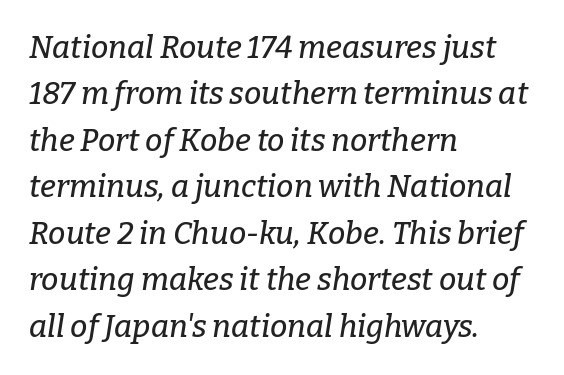
{"serif": "yes", "italic": "yes", "lean": "right", "slant_degrees": 9, "width": "normal", "stroke_contrast": "low", "x_height": "medium", "monospaced": "no", "underline": "no", "align": "left", "line_spacing": "normal", "line_spacing_ratio": 1.5, "letter_spacing": "normal", "letter_spacing_em": 0.0, "glyph_px": 31}
